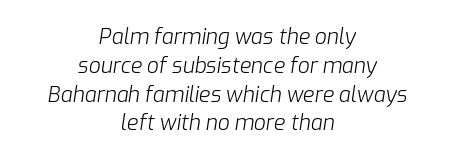
{"italic": "yes", "lean": "right", "slant_degrees": 9, "bold": "no", "underline": "no", "align": "center", "line_spacing": "normal", "line_spacing_ratio": 1.37, "letter_spacing": "normal", "letter_spacing_em": 0.0, "glyph_px": 21}
